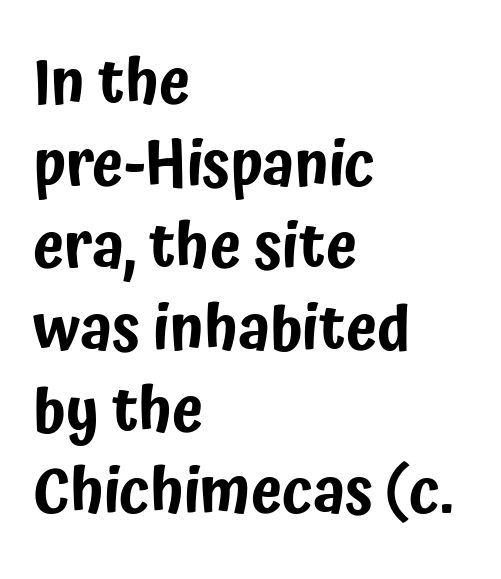
The image shows 63 px condensed sans-serif type, upright; set left-aligned, normal line spacing (1.3x), normal letter spacing, not underlined; low stroke contrast and a medium x-height.
